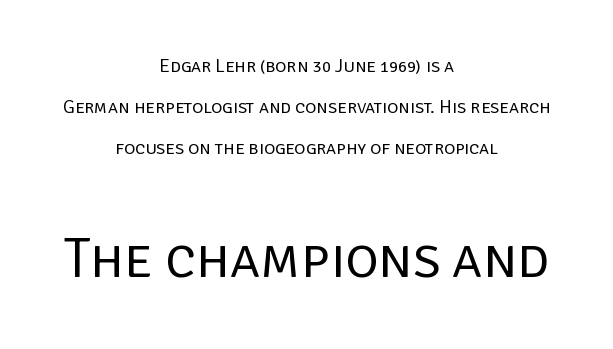
{"serif": "no", "italic": "no", "bold": "no", "weight": "regular", "width": "normal", "stroke_contrast": "low", "x_height": "large", "monospaced": "no", "underline": "no", "align": "center", "line_spacing": "loose", "line_spacing_ratio": 2.17, "letter_spacing": "normal", "letter_spacing_em": 0.0, "larger_block": "second", "size_ratio": 3.0, "glyph_px": 57}
